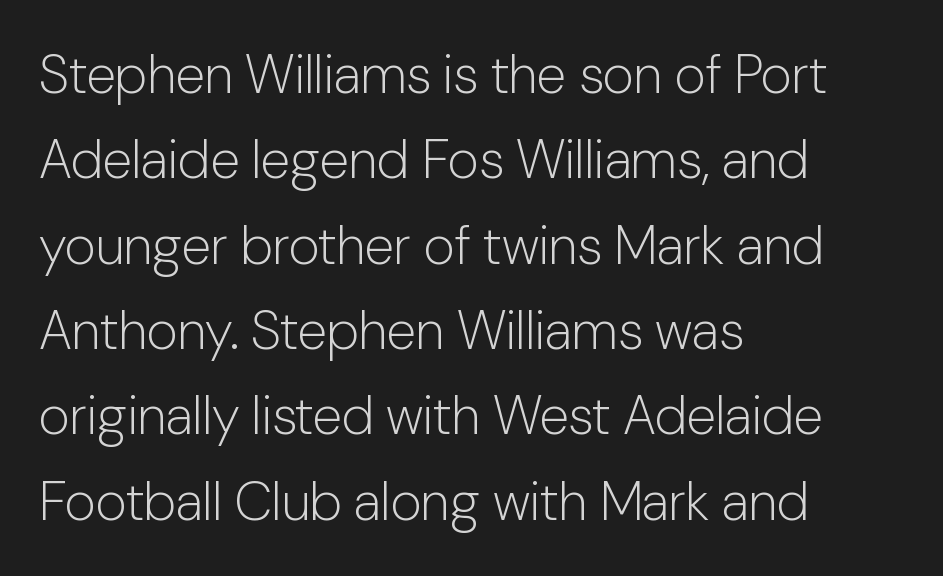
Q: Is the text bold? A: No.
Q: Is the text italic (slanted)? A: No, it is upright.
Q: Is the typeface a serif or a sans-serif typeface? A: Sans-serif.
Q: Is the text underlined? A: No.
Q: How is the paragraph aligned? A: Left-aligned.
Q: Is the spacing between letters normal or unusually wide? A: Normal.
Q: Is the spacing between lines tight, normal or loose? A: Normal.
Q: Width (condensed, normal, or wide)? A: Normal.
Q: Stroke contrast? A: Low.
Q: x-height? A: Medium.
Q: Monospaced? A: No.
